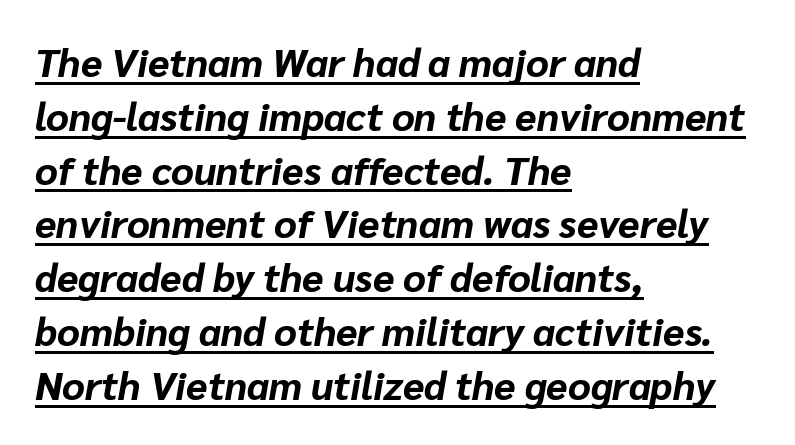
Layout note: lines flush left. In terms of posture, this sample is oblique. Strong, thick strokes mark this as bold type. Students, note that the glyphs here touch the page at normal intervals.
